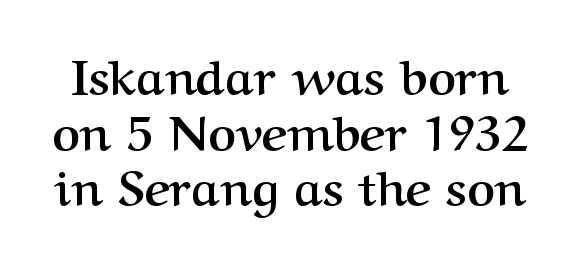
Q: Is the text bold? A: Yes.
Q: Is the text italic (slanted)? A: No, it is upright.
Q: Is the typeface a serif or a sans-serif typeface? A: Serif.
Q: Is the text underlined? A: No.
Q: Is the spacing between letters normal or unusually wide? A: Normal.
Q: Width (condensed, normal, or wide)? A: Normal.
Q: Stroke contrast? A: Medium.
Q: x-height? A: Medium.
Q: Monospaced? A: No.
